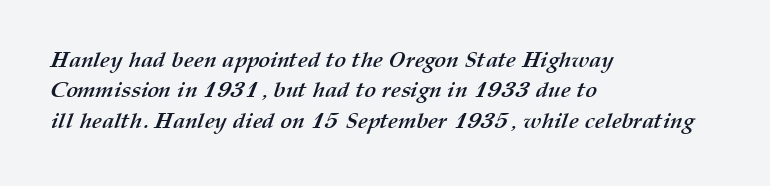
{"bold": "yes", "underline": "no", "align": "left", "line_spacing": "normal", "line_spacing_ratio": 1.38, "letter_spacing": "normal", "letter_spacing_em": 0.0, "glyph_px": 22}
